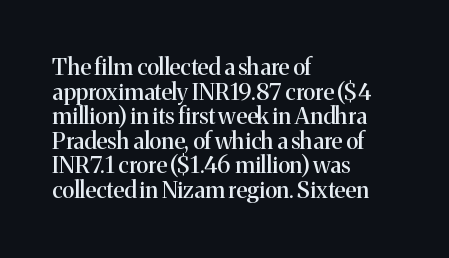
{"italic": "no", "underline": "no", "align": "left", "line_spacing": "tight", "line_spacing_ratio": 1.07, "letter_spacing": "normal", "letter_spacing_em": 0.0, "glyph_px": 23}
